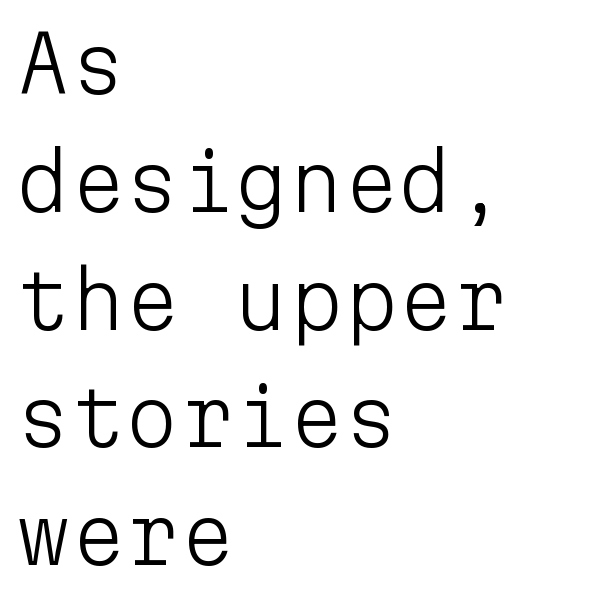
{"serif": "no", "italic": "no", "bold": "no", "weight": "light", "width": "normal", "stroke_contrast": "low", "x_height": "medium", "monospaced": "yes", "underline": "no", "align": "left", "line_spacing": "normal", "line_spacing_ratio": 1.51, "letter_spacing": "normal", "letter_spacing_em": 0.0, "glyph_px": 78}
